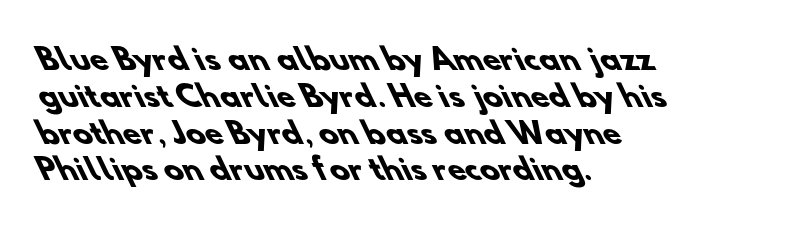
The typesetter chose a ragged-right arrangement here. What weight is shown? A full bold with thick strokes. A bare baseline throughout the passage. Standard letterfit; no display-style spreading of the glyphs. This rendering employs a face without finishing strokes, i.e., a sans-serif.
